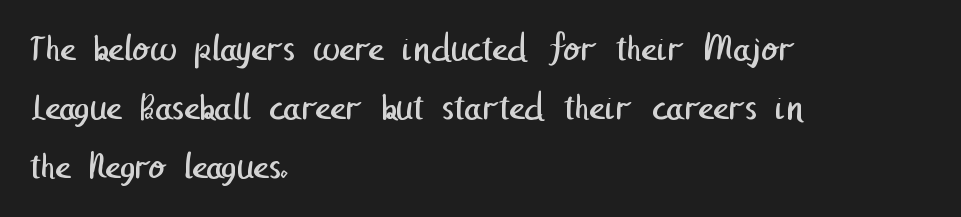
{"serif": "no", "bold": "no", "weight": "regular", "width": "normal", "stroke_contrast": "low", "x_height": "medium", "underline": "no", "align": "left", "line_spacing": "normal", "line_spacing_ratio": 1.55, "letter_spacing": "normal", "letter_spacing_em": 0.0, "glyph_px": 38}
